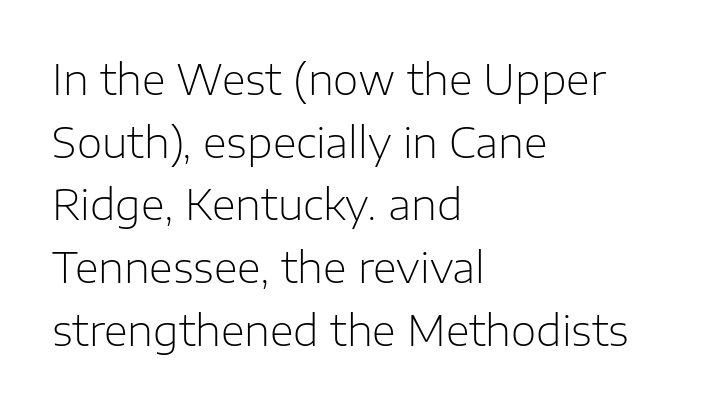
Compared with a centered layout, this one pins lines to the left instead. A sans-serif font was chosen for this passage. Decoration check: the copy has no underline. Looks like regular typesetting: each glyph gets only the width it needs.
